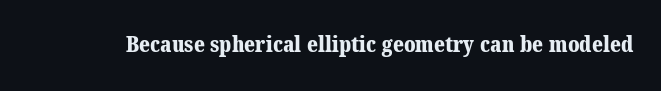
The image shows 22 px bold type; set normal letter spacing, not underlined.
